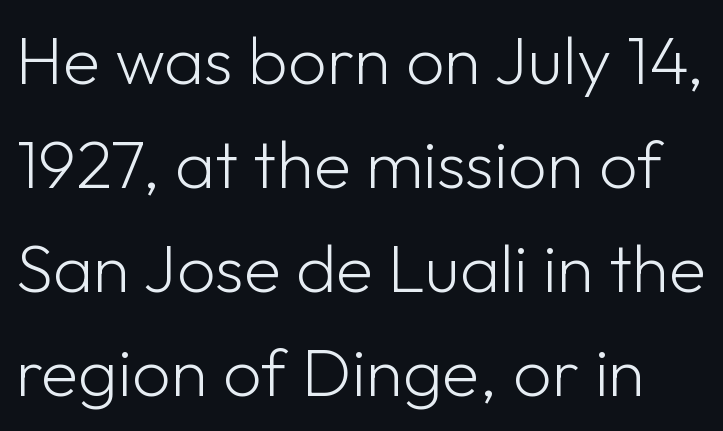
This sample has the flowing, uneven cadence of proportional lettering. Font category for this specimen: sans-serif. The type sits square on the baseline with zero lean. Caption: standard tracking, unaltered.
